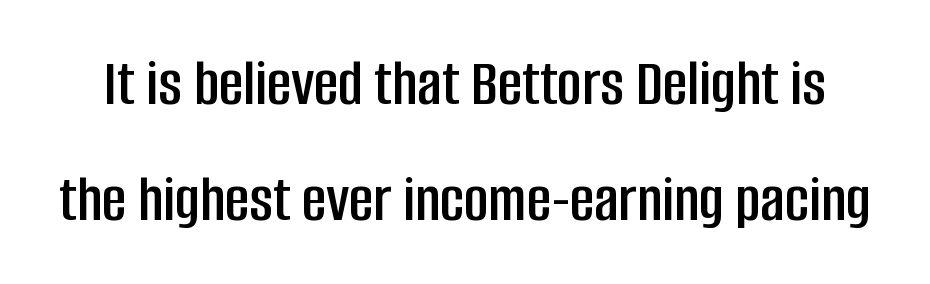
The strip under each line holds only bare page. Font category for this specimen: sans-serif. Note the varied advance widths — an 'i' is clearly narrower than an 'm'. Nope, not italic — everything's standing straight.
